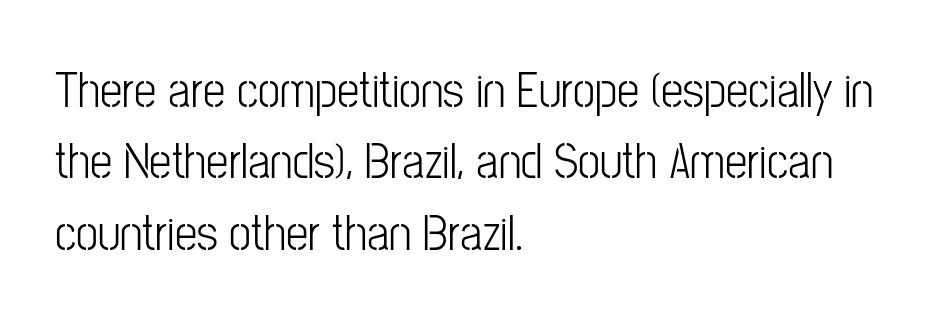
Q: Is the text italic (slanted)? A: No, it is upright.
Q: Is the typeface a serif or a sans-serif typeface? A: Sans-serif.
Q: Is the text underlined? A: No.
Q: How is the paragraph aligned? A: Left-aligned.
Q: Is the spacing between letters normal or unusually wide? A: Normal.
Q: Is the spacing between lines tight, normal or loose? A: Normal.
Q: Width (condensed, normal, or wide)? A: Condensed.
Q: Stroke contrast? A: Low.
Q: x-height? A: Medium.
Q: Monospaced? A: No.
